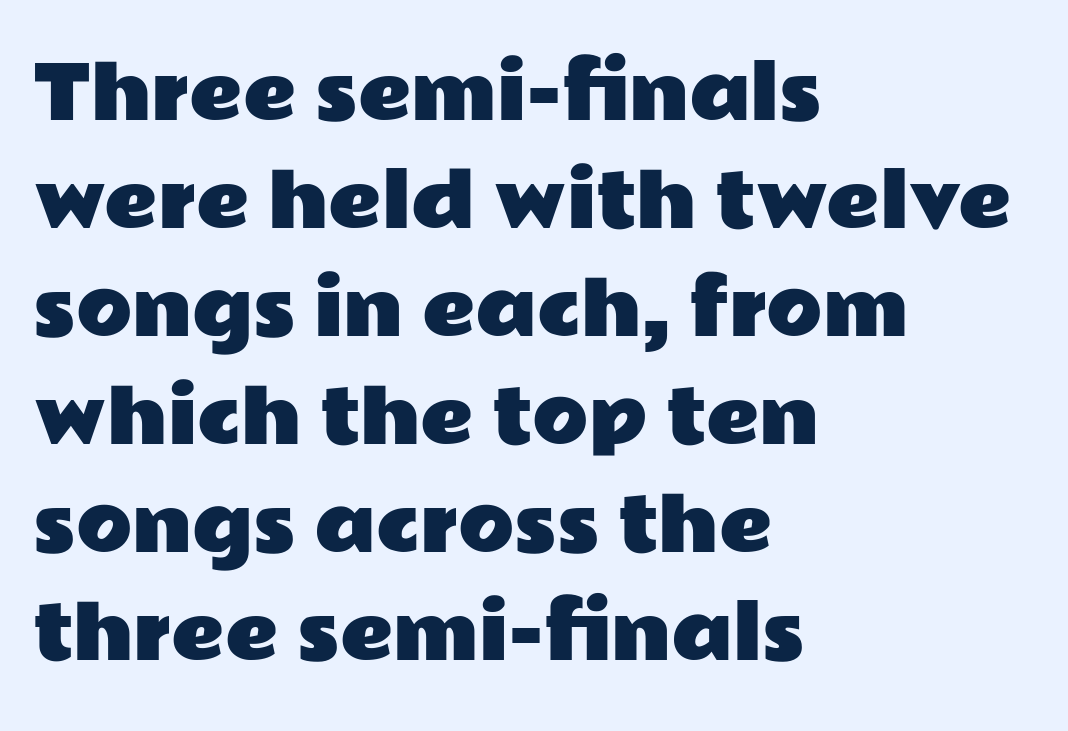
Q: Is the text italic (slanted)? A: No, it is upright.
Q: Is the typeface a serif or a sans-serif typeface? A: Sans-serif.
Q: Is the text underlined? A: No.
Q: How is the paragraph aligned? A: Left-aligned.
Q: Is the spacing between letters normal or unusually wide? A: Normal.
Q: Is the spacing between lines tight, normal or loose? A: Normal.
Q: Width (condensed, normal, or wide)? A: Wide.
Q: Stroke contrast? A: Low.
Q: x-height? A: Medium.
Q: Monospaced? A: No.
